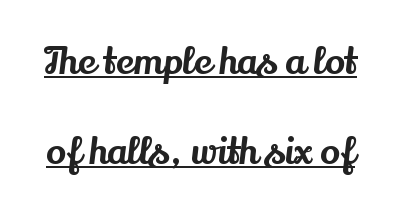
The image shows 37 px serif type; set loose line spacing (2.43x), normal letter spacing, underlined; medium stroke contrast and a small x-height.
